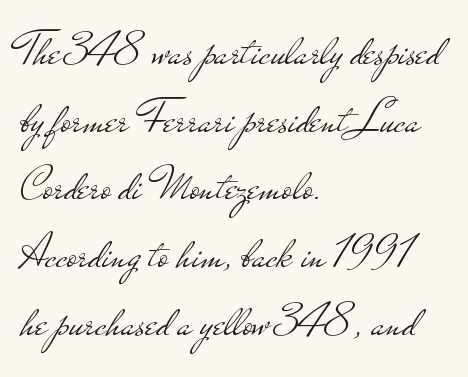
The image shows 48 px light, wide sans-serif type; set left-aligned, normal line spacing (1.41x), normal letter spacing, not underlined; low stroke contrast and a small x-height.
